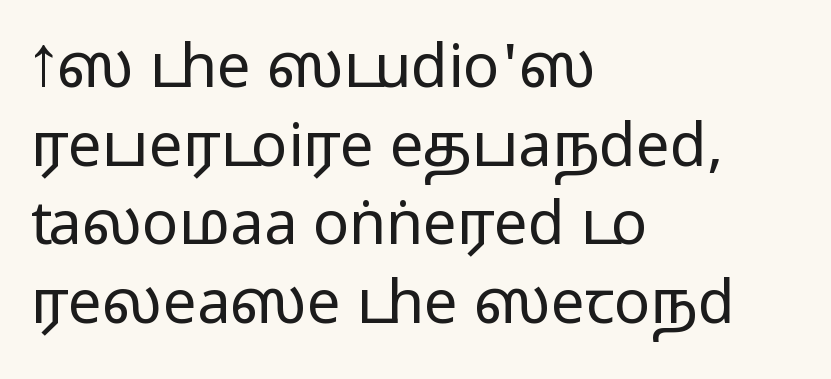
{"serif": "no", "italic": "no", "bold": "no", "weight": "regular", "width": "wide", "stroke_contrast": "low", "x_height": "medium", "monospaced": "no", "underline": "no", "align": "left", "line_spacing": "normal", "line_spacing_ratio": 1.31, "letter_spacing": "normal", "letter_spacing_em": 0.0, "glyph_px": 60}
